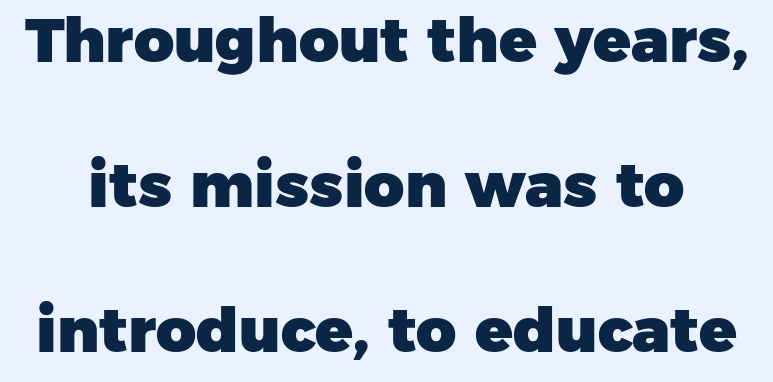
The image shows 62 px heavy sans-serif type; set loose line spacing (2.34x), normal letter spacing, not underlined; low stroke contrast and a medium x-height.
